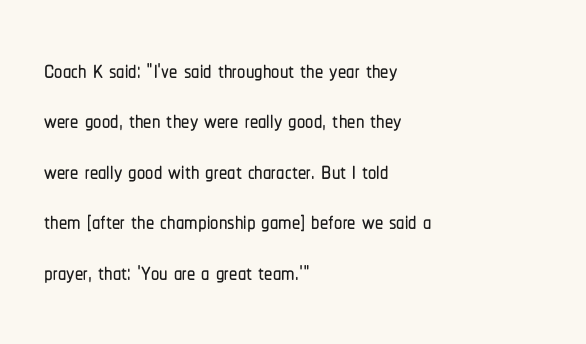
{"serif": "no", "italic": "no", "width": "condensed", "stroke_contrast": "low", "x_height": "medium", "monospaced": "no", "underline": "no", "align": "left", "line_spacing": "normal", "line_spacing_ratio": 1.53, "letter_spacing": "normal", "letter_spacing_em": 0.0, "glyph_px": 33}
